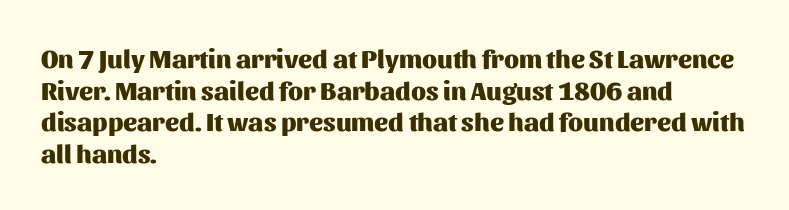
The image shows 26 px bold type, upright; set left-aligned, line spacing 1.22x, normal letter spacing, not underlined.
